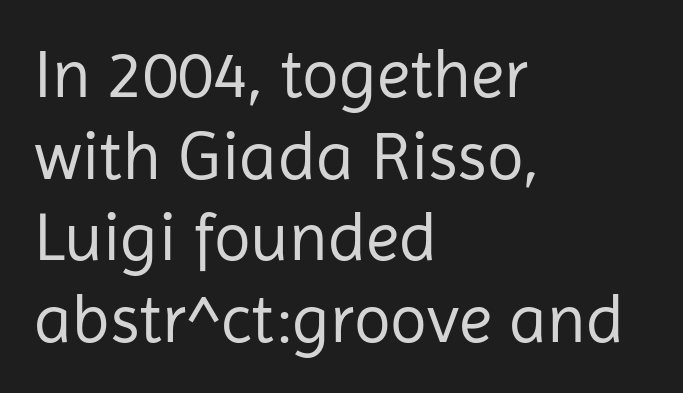
Q: Is the text bold? A: No.
Q: Is the text italic (slanted)? A: No, it is upright.
Q: Is the typeface a serif or a sans-serif typeface? A: Sans-serif.
Q: Is the text underlined? A: No.
Q: How is the paragraph aligned? A: Left-aligned.
Q: Is the spacing between letters normal or unusually wide? A: Normal.
Q: Width (condensed, normal, or wide)? A: Normal.
Q: Stroke contrast? A: Low.
Q: x-height? A: Medium.
Q: Monospaced? A: No.
